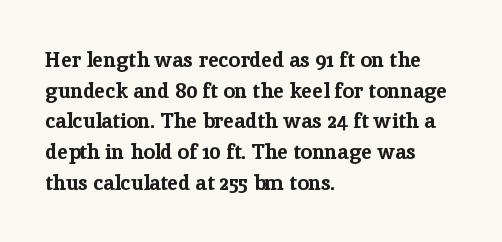
{"italic": "no", "bold": "yes", "underline": "no", "align": "left", "line_spacing": "normal", "line_spacing_ratio": 1.46, "letter_spacing": "normal", "letter_spacing_em": 0.0, "glyph_px": 21}
